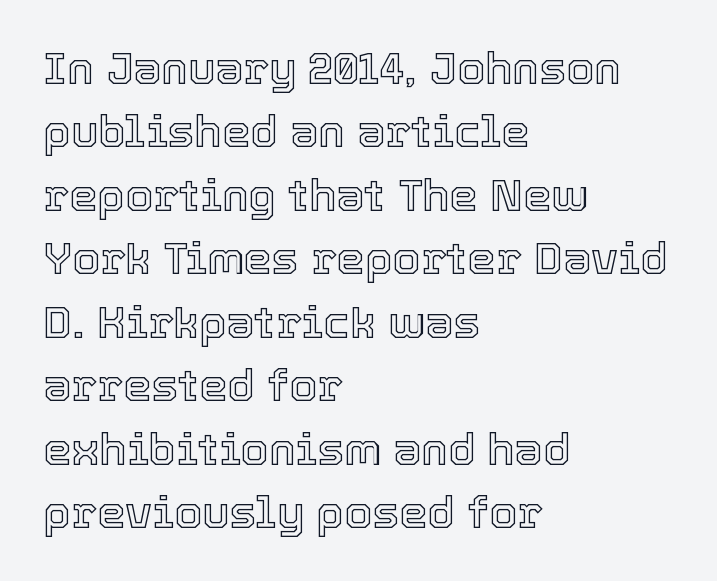
The image shows 45 px text type, upright; set left-aligned, normal line spacing (1.41x), normal letter spacing, not underlined; a medium x-height.
